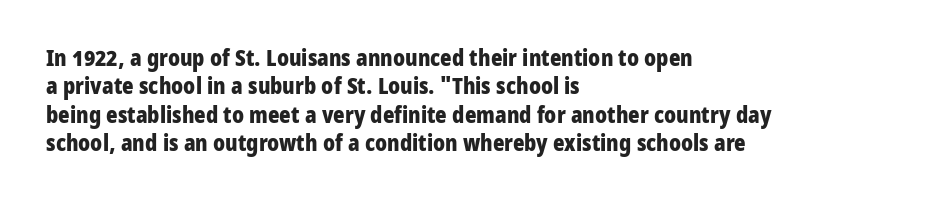
Q: Is the text bold? A: Yes.
Q: Is the text italic (slanted)? A: No, it is upright.
Q: Is the text underlined? A: No.
Q: How is the paragraph aligned? A: Left-aligned.
Q: Is the spacing between letters normal or unusually wide? A: Normal.
Q: Is the spacing between lines tight, normal or loose? A: Normal.
